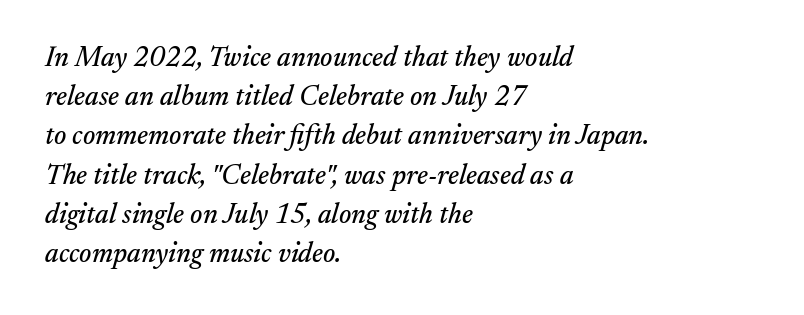
The image shows 28 px serif type, italic (leaning right); set left-aligned, normal line spacing (1.4x), normal letter spacing, not underlined; medium stroke contrast and a small x-height.
